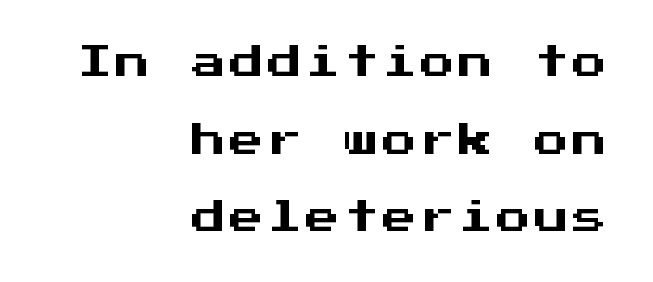
The image shows 34 px sans-serif type, upright, monospaced; set right-aligned, loose line spacing (2.28x), not underlined; medium stroke contrast and a medium x-height.
